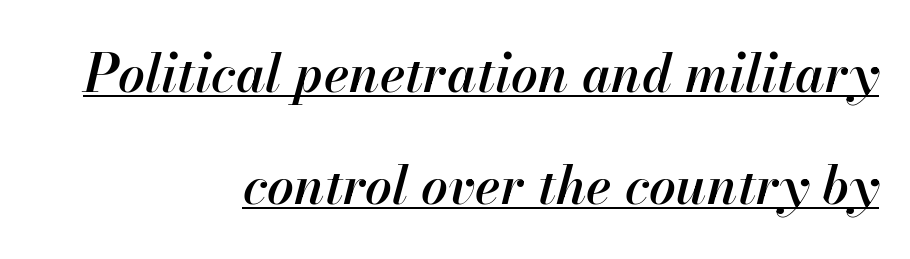
This sample uses an oblique cut, with every glyph tilted off the vertical. Every letter is mildly thick-stroked: semibold rather than bold. Compared with typical paragraphs, the rows here are farther apart. The passage shown is typed in a proportional face where columns would drift. Each line ends at the same right margin while the left side varies. The letters sit at their default tracking, neither squeezed nor spread.
